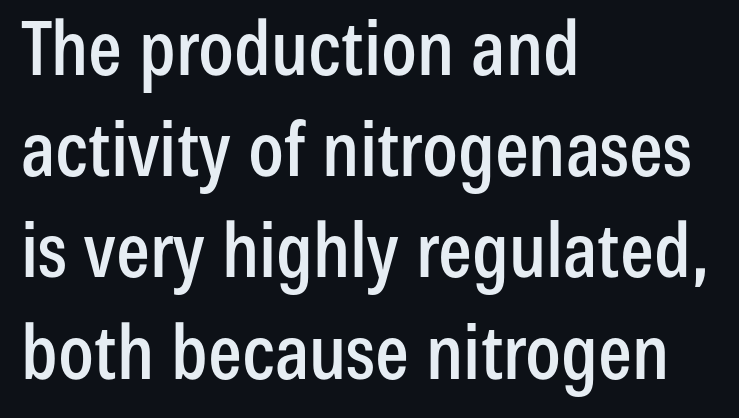
The image shows 75 px condensed sans-serif type, upright; set left-aligned, normal line spacing (1.35x), normal letter spacing, not underlined; low stroke contrast and a medium x-height.
